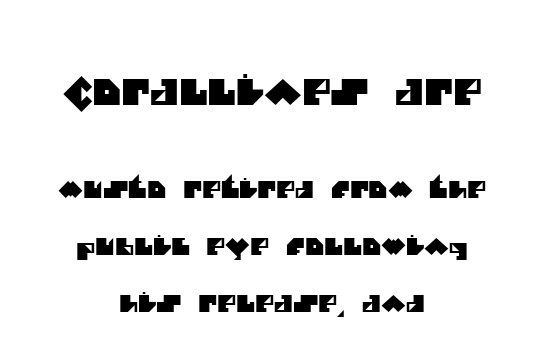
Q: Is the typeface a serif or a sans-serif typeface? A: Sans-serif.
Q: Is the text underlined? A: No.
Q: How is the paragraph aligned? A: Centered.
Q: Is the spacing between letters normal or unusually wide? A: Normal.
Q: Is the spacing between lines tight, normal or loose? A: Loose.
Q: Which block of text is set in a larger size, the first (top) or the second (bottom)? A: The first (top) one.
Q: Width (condensed, normal, or wide)? A: Normal.
Q: Stroke contrast? A: Medium.
Q: x-height? A: Large.
Q: Monospaced? A: No.
